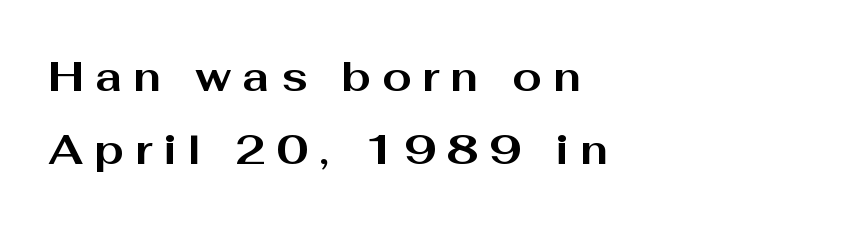
The image shows 42 px bold, wide sans-serif type, upright; set left-aligned, line spacing 1.75x, unusually wide letter spacing (+0.26 em), not underlined; medium stroke contrast and a medium x-height.
